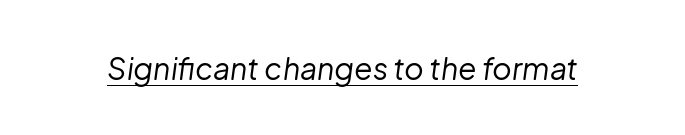
Q: Is the text bold? A: No.
Q: Is the text italic (slanted)? A: Yes, it leans right by about 8 degrees.
Q: Is the text underlined? A: Yes.
Q: Is the spacing between letters normal or unusually wide? A: Normal.
Q: Width (condensed, normal, or wide)? A: Normal.
Q: Stroke contrast? A: Low.
Q: x-height? A: Medium.
Q: Monospaced? A: No.
